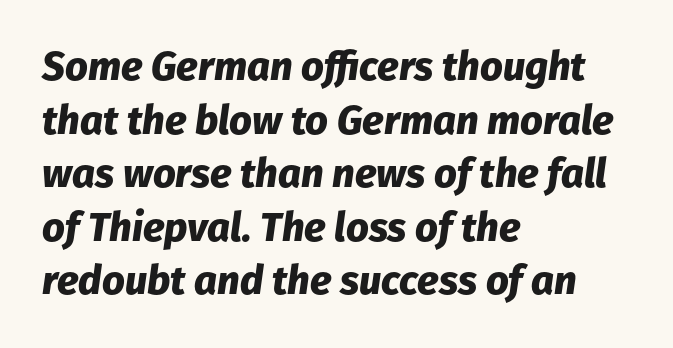
A full-strength bold gives these letters their thick strokes. The letters sit at their default tracking, neither squeezed nor spread. Layout note: lines flush left. The zone under the glyphs is completely vacant. The text carries the slant typical of an italic or oblique font.
